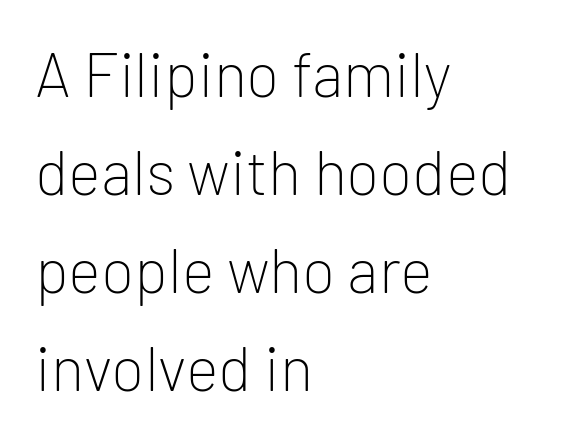
The image shows 62 px light sans-serif type, upright; set left-aligned, normal line spacing (1.58x), normal letter spacing, not underlined; low stroke contrast and a medium x-height.
